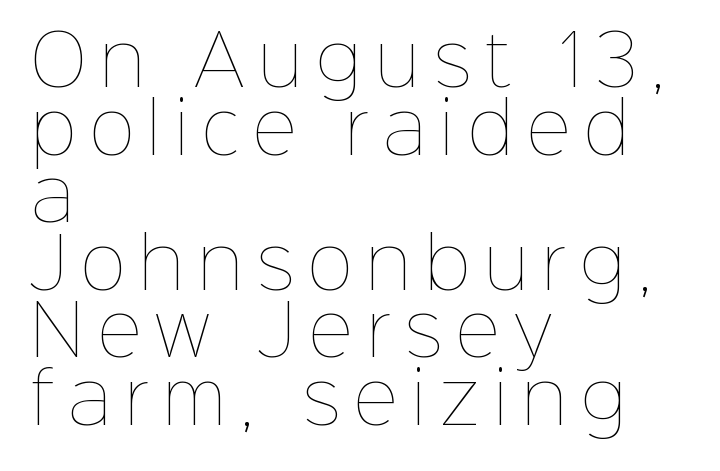
Q: Is the text bold? A: No.
Q: Is the text italic (slanted)? A: No, it is upright.
Q: Is the text underlined? A: No.
Q: How is the paragraph aligned? A: Left-aligned.
Q: Is the spacing between letters normal or unusually wide? A: Unusually wide.
Q: Is the spacing between lines tight, normal or loose? A: Tight.
Q: Width (condensed, normal, or wide)? A: Normal.
Q: Stroke contrast? A: Low.
Q: x-height? A: Medium.
Q: Monospaced? A: No.
